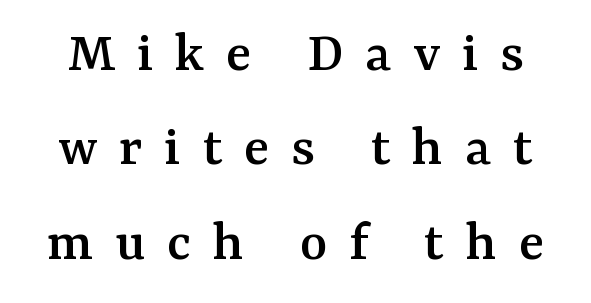
The image shows 59 px serif type, upright; set normal line spacing (1.6x), unusually wide letter spacing (+0.37 em), not underlined; medium stroke contrast and a medium x-height.
